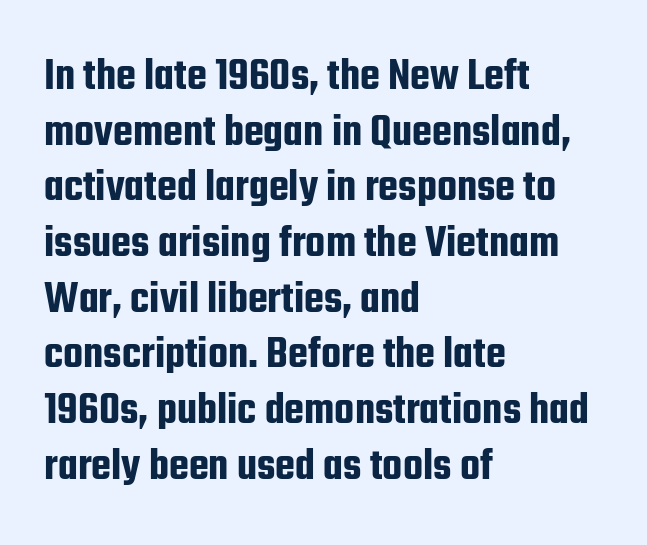
The image shows 46 px condensed sans-serif type, upright; set left-aligned, line spacing 1.21x, normal letter spacing, not underlined; low stroke contrast and a medium x-height.
